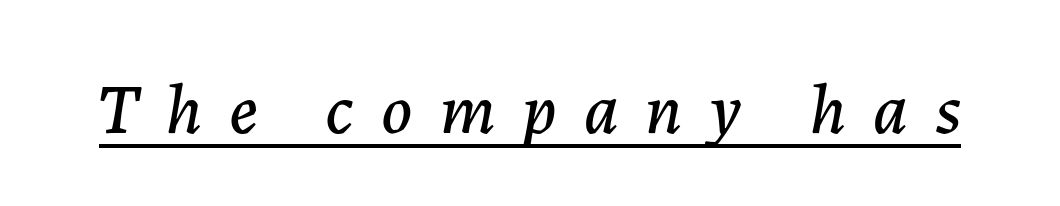
The letters advance in unequal steps, a hallmark of proportional type. Quick note: italic. What decoration does the sample have? An underline. The letters are spread apart with noticeably loose tracking.
